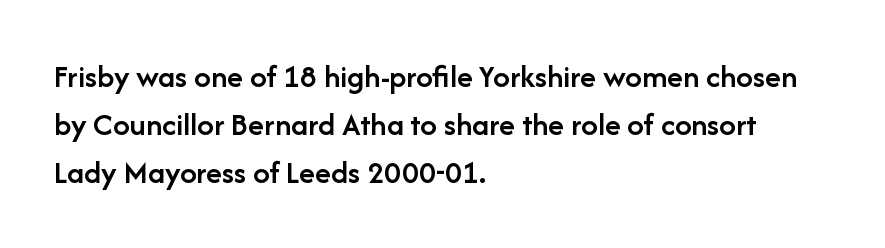
Q: Is the text bold? A: Semi-bold.
Q: Is the text italic (slanted)? A: No, it is upright.
Q: Is the typeface a serif or a sans-serif typeface? A: Sans-serif.
Q: Is the text underlined? A: No.
Q: How is the paragraph aligned? A: Left-aligned.
Q: Is the spacing between letters normal or unusually wide? A: Normal.
Q: Is the spacing between lines tight, normal or loose? A: Normal.
Q: Width (condensed, normal, or wide)? A: Normal.
Q: Stroke contrast? A: Low.
Q: x-height? A: Medium.
Q: Monospaced? A: No.
